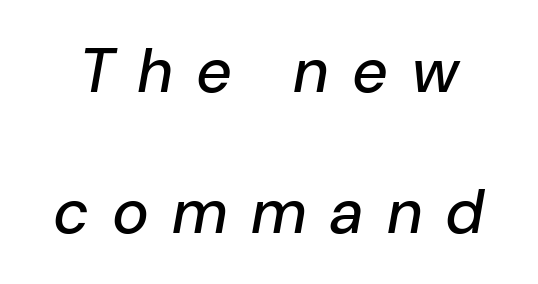
Interline gaps are noticeably wide in this sample. The line texture is sparse and dotted thanks to wide tracking. When letters slant like this, we call the style italic. The letters advance in unequal steps, a hallmark of proportional type. Each row of text sits above clean, open space.
